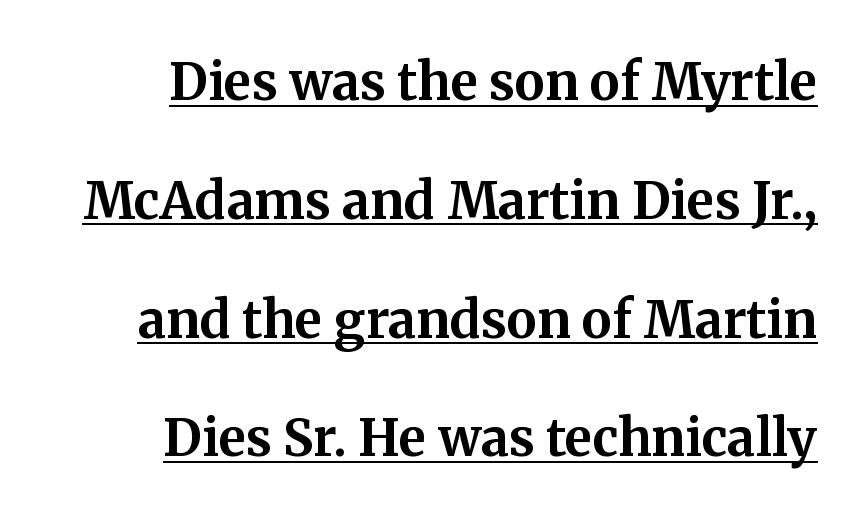
Default kerning and tracking; the words read as compact shapes. The typeface chosen for these lines features serifs. Thick stems and heavy bowls — unmistakably bold. Proportional: the letters do not fall into vertical columns. Students, observe the line beneath the letters — that is underlining. A great deal of white space separates one row of letters from the next.
